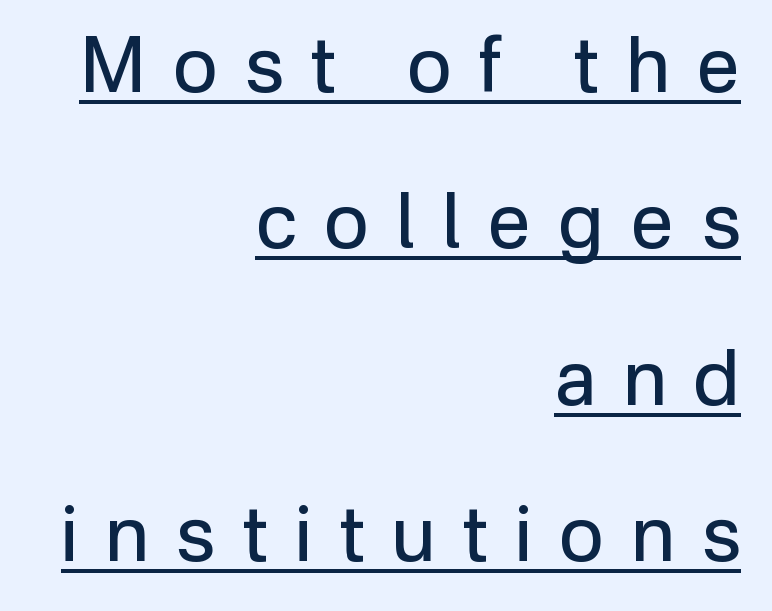
{"serif": "no", "italic": "no", "bold": "no", "weight": "regular", "width": "normal", "stroke_contrast": "low", "x_height": "medium", "monospaced": "no", "underline": "yes", "align": "right", "line_spacing": "loose", "line_spacing_ratio": 2.03, "letter_spacing": "wide", "letter_spacing_em": 0.35, "glyph_px": 77}
